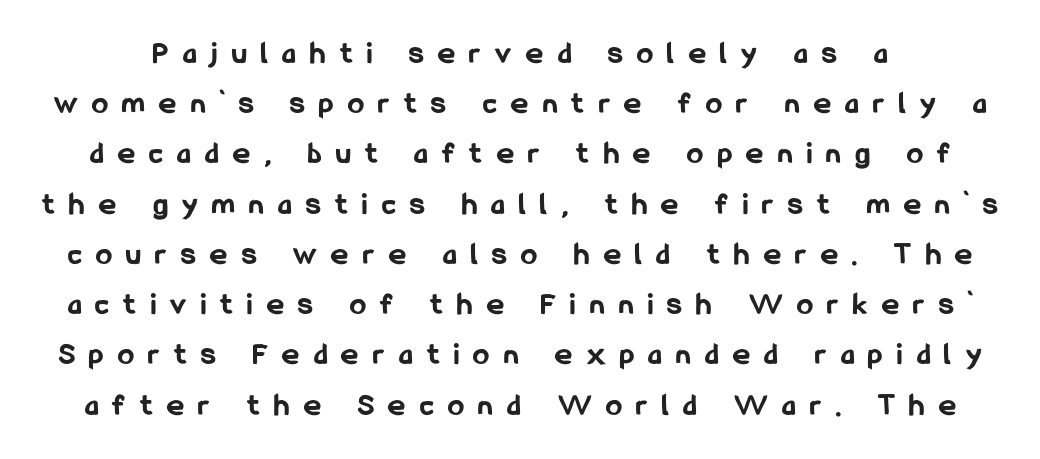
{"serif": "no", "italic": "no", "bold": "yes", "weight": "bold", "width": "condensed", "stroke_contrast": "low", "x_height": "medium", "monospaced": "no", "underline": "no", "line_spacing": "normal", "line_spacing_ratio": 1.57, "letter_spacing": "wide", "letter_spacing_em": 0.46, "glyph_px": 32}
